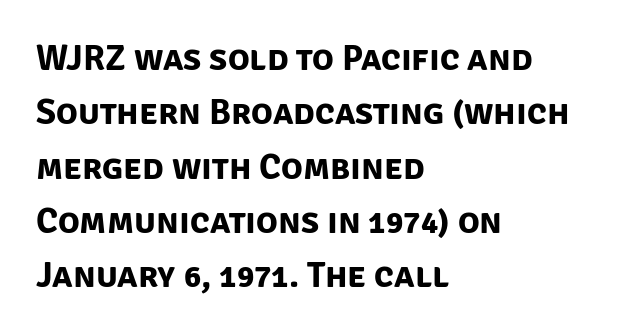
Q: Is the text bold? A: Yes.
Q: Is the typeface a serif or a sans-serif typeface? A: Sans-serif.
Q: Is the text underlined? A: No.
Q: How is the paragraph aligned? A: Left-aligned.
Q: Is the spacing between letters normal or unusually wide? A: Normal.
Q: Is the spacing between lines tight, normal or loose? A: Normal.
Q: Width (condensed, normal, or wide)? A: Normal.
Q: Stroke contrast? A: Low.
Q: x-height? A: Large.
Q: Monospaced? A: No.
